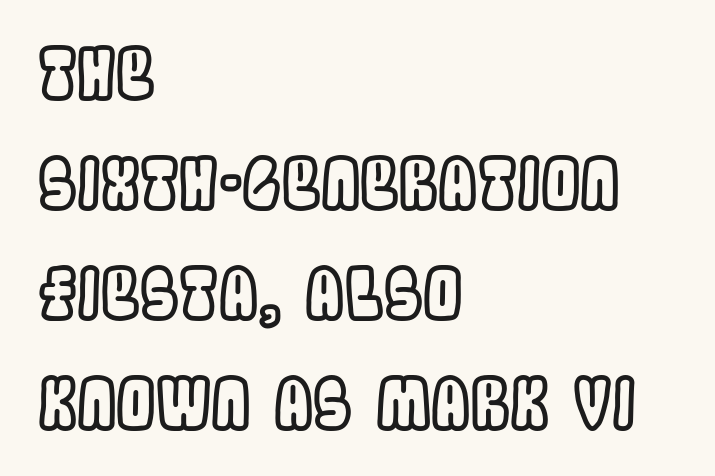
Q: Is the text italic (slanted)? A: No, it is upright.
Q: Is the text underlined? A: No.
Q: How is the paragraph aligned? A: Left-aligned.
Q: Is the spacing between letters normal or unusually wide? A: Normal.
Q: Is the spacing between lines tight, normal or loose? A: Normal.
Q: Width (condensed, normal, or wide)? A: Condensed.
Q: x-height? A: Large.
Q: Monospaced? A: No.
